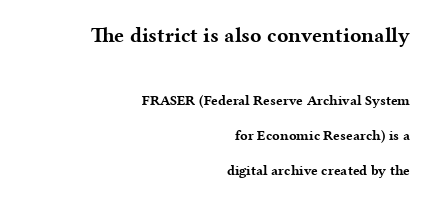
Q: Is the text bold? A: Yes.
Q: Is the text italic (slanted)? A: No, it is upright.
Q: Is the text underlined? A: No.
Q: How is the paragraph aligned? A: Right-aligned.
Q: Is the spacing between letters normal or unusually wide? A: Normal.
Q: Is the spacing between lines tight, normal or loose? A: Loose.
Q: Which block of text is set in a larger size, the first (top) or the second (bottom)? A: The first (top) one.
